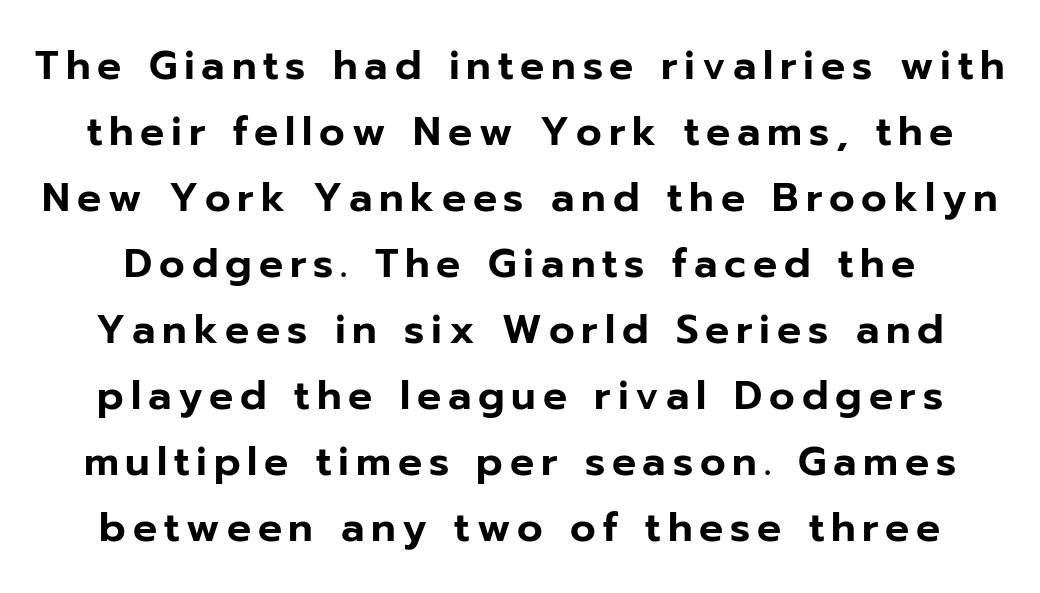
Q: Is the text italic (slanted)? A: No, it is upright.
Q: Is the typeface a serif or a sans-serif typeface? A: Sans-serif.
Q: Is the text underlined? A: No.
Q: Is the spacing between lines tight, normal or loose? A: Normal.
Q: Width (condensed, normal, or wide)? A: Normal.
Q: Stroke contrast? A: Low.
Q: x-height? A: Medium.
Q: Monospaced? A: No.
